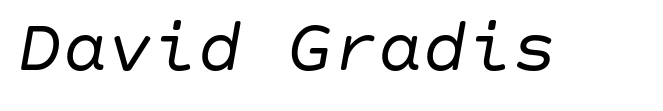
Q: Is the text bold? A: No.
Q: Is the text italic (slanted)? A: Yes, it leans right by about 10 degrees.
Q: Is the text underlined? A: No.
Q: Is the spacing between letters normal or unusually wide? A: Normal.
Q: Width (condensed, normal, or wide)? A: Normal.
Q: Stroke contrast? A: Low.
Q: x-height? A: Large.
